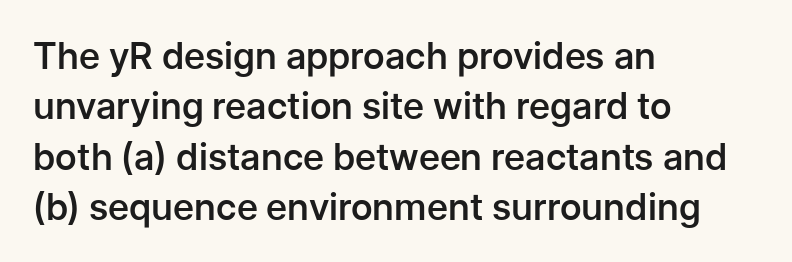
{"serif": "no", "italic": "no", "bold": "semi", "weight": "semibold", "width": "normal", "stroke_contrast": "low", "x_height": "medium", "monospaced": "no", "underline": "no", "align": "left", "line_spacing": "normal", "line_spacing_ratio": 1.36, "letter_spacing": "normal", "letter_spacing_em": 0.0, "glyph_px": 37}
